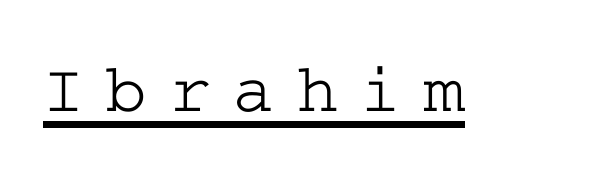
Underlined type. You can tell from the footed stems that serif type was used. This rendering widens character spacing well past its baseline value. Characters remain perfectly vertical along every line.
